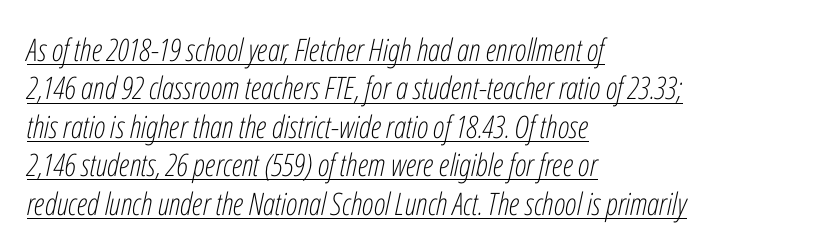
The image shows 31 px light, condensed type, italic (leaning right); set left-aligned, line spacing 1.24x, normal letter spacing, underlined; low stroke contrast and a medium x-height.
